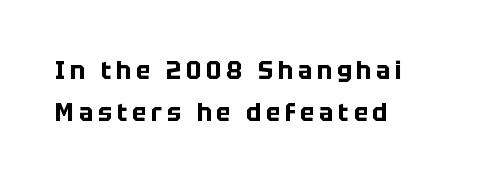
{"italic": "no", "bold": "yes", "underline": "no", "align": "left", "line_spacing_ratio": 1.76, "letter_spacing": "wide", "letter_spacing_em": 0.2, "glyph_px": 24}
